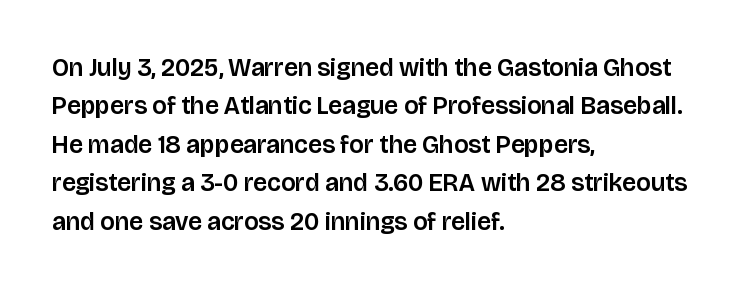
The image shows 25 px text type, upright; set left-aligned, normal line spacing (1.54x), normal letter spacing, not underlined.
